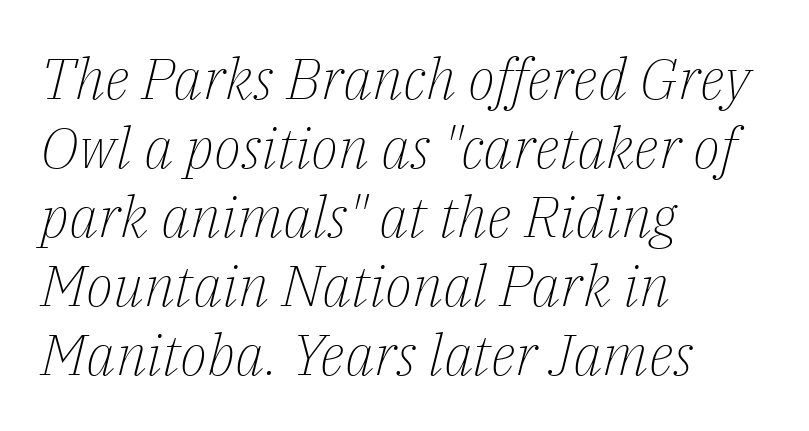
{"serif": "yes", "italic": "yes", "lean": "right", "slant_degrees": 14, "bold": "no", "weight": "light", "width": "normal", "stroke_contrast": "low", "x_height": "medium", "monospaced": "no", "underline": "no", "align": "left", "line_spacing_ratio": 1.21, "letter_spacing": "normal", "letter_spacing_em": 0.0, "glyph_px": 57}
